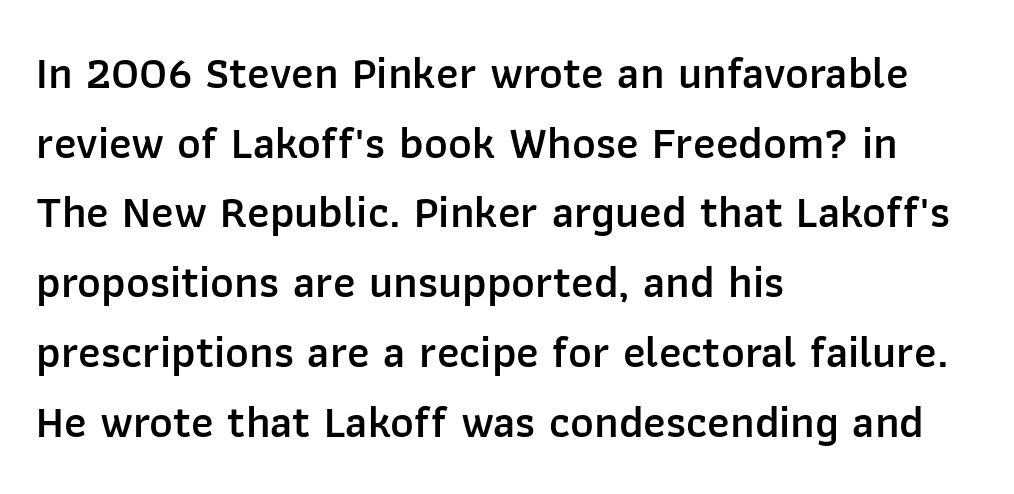
The image shows 45 px semibold sans-serif type, upright; set left-aligned, normal line spacing (1.55x), normal letter spacing, not underlined; low stroke contrast and a medium x-height.
